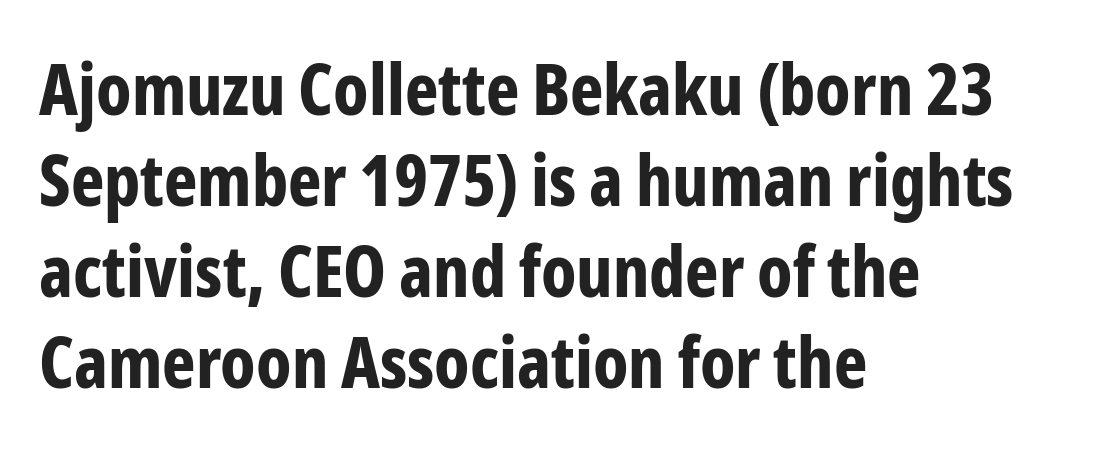
{"serif": "no", "italic": "no", "bold": "yes", "weight": "bold", "width": "condensed", "stroke_contrast": "low", "x_height": "medium", "monospaced": "no", "underline": "no", "align": "left", "line_spacing": "normal", "line_spacing_ratio": 1.28, "letter_spacing": "normal", "letter_spacing_em": 0.0, "glyph_px": 71}
